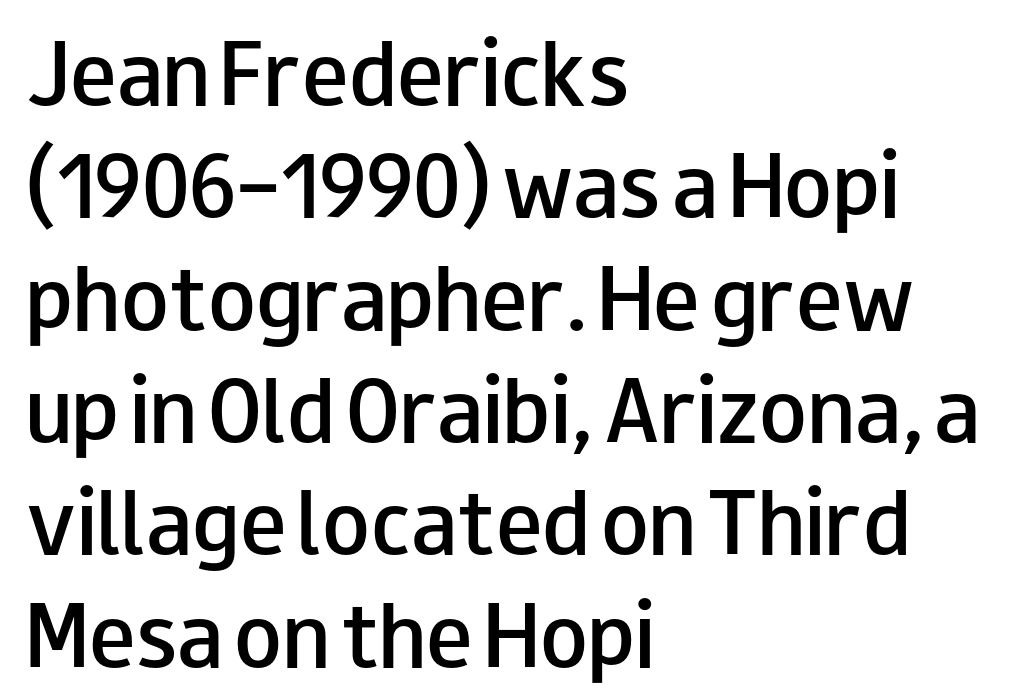
Q: Is the text bold? A: Semi-bold.
Q: Is the text italic (slanted)? A: No, it is upright.
Q: Is the typeface a serif or a sans-serif typeface? A: Sans-serif.
Q: Is the text underlined? A: No.
Q: How is the paragraph aligned? A: Left-aligned.
Q: Is the spacing between letters normal or unusually wide? A: Normal.
Q: Is the spacing between lines tight, normal or loose? A: Normal.
Q: Width (condensed, normal, or wide)? A: Wide.
Q: Stroke contrast? A: Low.
Q: x-height? A: Small.
Q: Monospaced? A: No.
